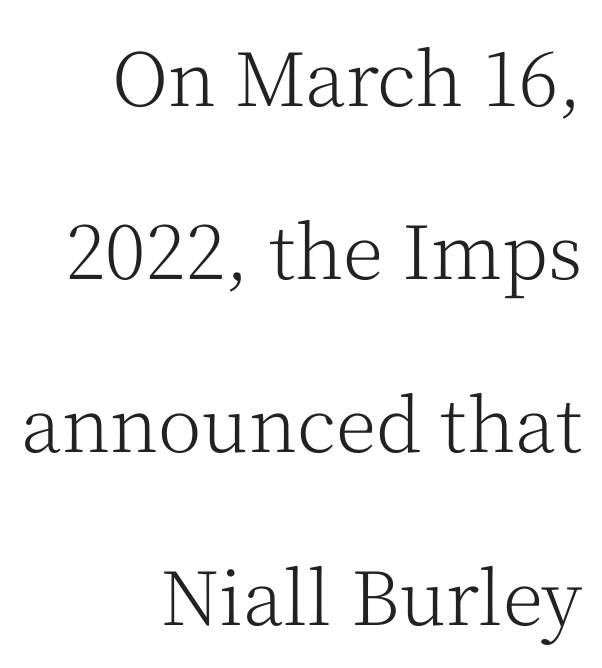
{"serif": "yes", "italic": "no", "bold": "no", "weight": "light", "width": "normal", "stroke_contrast": "medium", "x_height": "medium", "monospaced": "no", "underline": "no", "align": "right", "line_spacing": "loose", "line_spacing_ratio": 2.34, "letter_spacing": "normal", "letter_spacing_em": 0.0, "glyph_px": 74}
